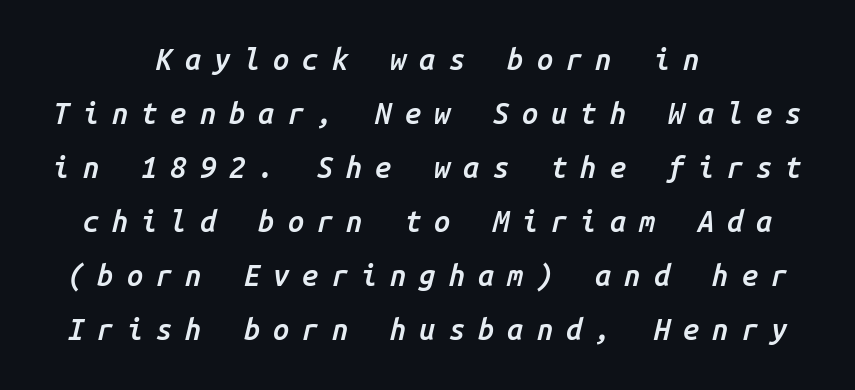
Q: Is the text bold? A: Semi-bold.
Q: Is the text italic (slanted)? A: Yes, it leans right by about 14 degrees.
Q: Is the text underlined? A: No.
Q: How is the paragraph aligned? A: Centered.
Q: Is the spacing between letters normal or unusually wide? A: Unusually wide.
Q: Width (condensed, normal, or wide)? A: Normal.
Q: Stroke contrast? A: Low.
Q: x-height? A: Medium.
Q: Monospaced? A: Yes.
